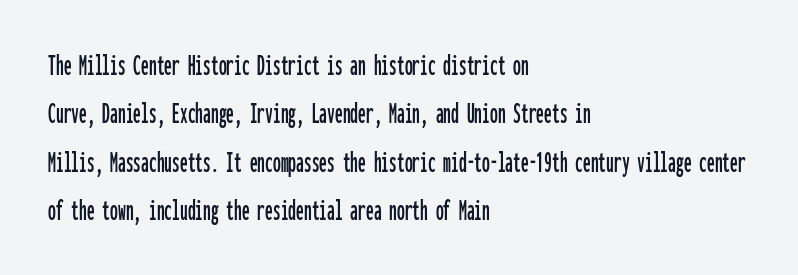
{"serif": "no", "italic": "no", "width": "condensed", "stroke_contrast": "low", "x_height": "medium", "monospaced": "yes", "underline": "no", "align": "left", "line_spacing": "normal", "line_spacing_ratio": 1.56, "letter_spacing": "normal", "letter_spacing_em": 0.0, "glyph_px": 31}
